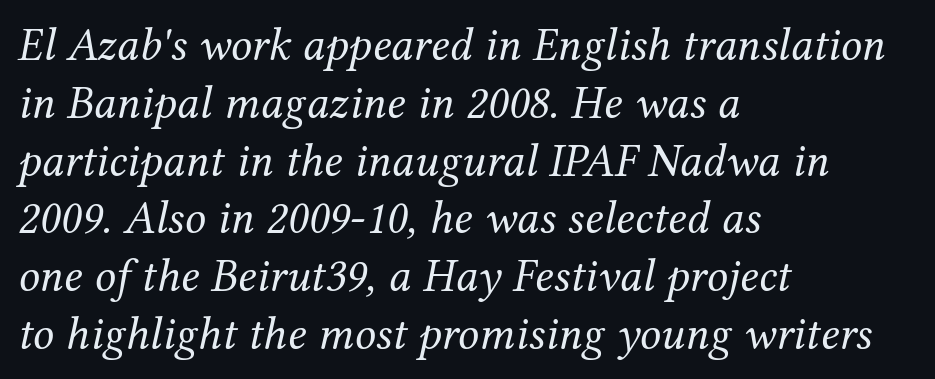
The image shows 47 px regular-weight serif type, italic (leaning right); set left-aligned, line spacing 1.23x, normal letter spacing, not underlined; medium stroke contrast and a medium x-height.
